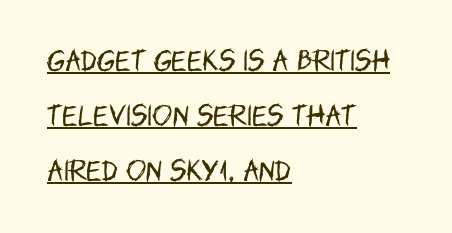
The image shows 24 px text type, upright; set left-aligned, loose line spacing (2.3x), normal letter spacing, underlined.
